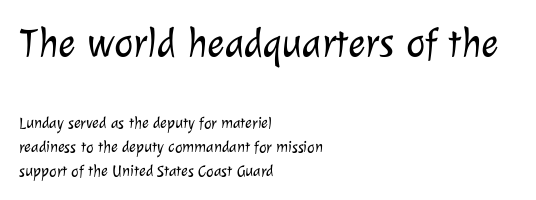
Q: Is the text bold? A: No.
Q: Is the typeface a serif or a sans-serif typeface? A: Sans-serif.
Q: Is the text underlined? A: No.
Q: How is the paragraph aligned? A: Left-aligned.
Q: Is the spacing between letters normal or unusually wide? A: Normal.
Q: Is the spacing between lines tight, normal or loose? A: Normal.
Q: Which block of text is set in a larger size, the first (top) or the second (bottom)? A: The first (top) one.
Q: Width (condensed, normal, or wide)? A: Normal.
Q: Stroke contrast? A: Low.
Q: x-height? A: Medium.
Q: Monospaced? A: No.
